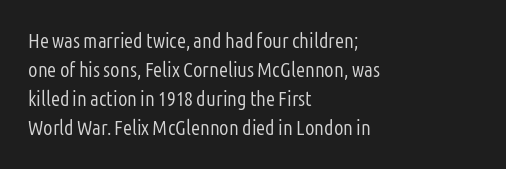
{"italic": "no", "bold": "no", "underline": "no", "align": "left", "line_spacing": "normal", "line_spacing_ratio": 1.38, "letter_spacing": "normal", "letter_spacing_em": 0.0, "glyph_px": 21}
